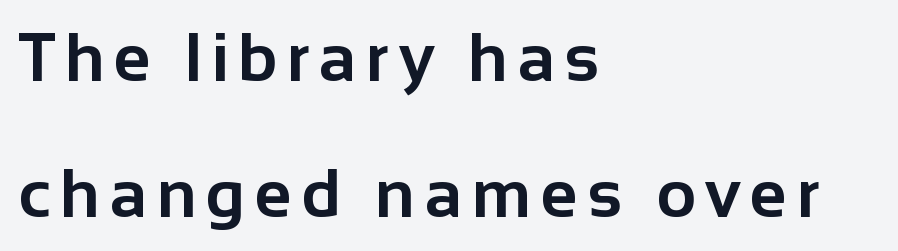
The image shows 68 px bold sans-serif type, upright; set left-aligned, loose line spacing (2.0x), not underlined; low stroke contrast and a medium x-height.
